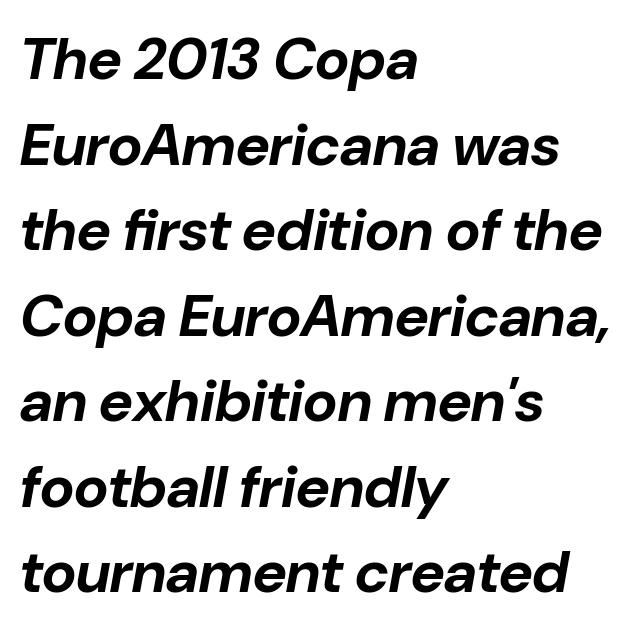
Descenders hang freely into open space. The passage shown is typed in a proportional face where columns would drift. The typography opts for an oblique posture over an upright one. The setting favours the left margin, as ordinary paragraphs usually do. Is the letter spacing exaggerated? No — it looks like the ordinary default.
